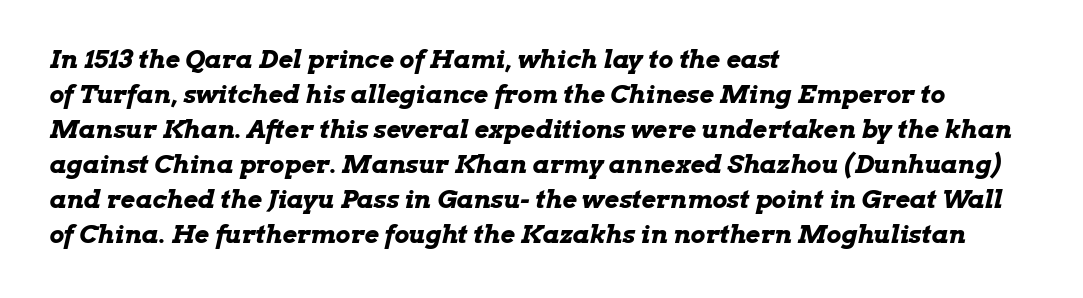
Tracking here is standard; glyphs follow each other at the usual distance. Set as a true bold cut, around the 700 mark. The rag falls on the right side of this text block. Posture: slanted. Anything drawn beneath the words? Only blank space. Each new line begins a customary step beneath the previous one.
